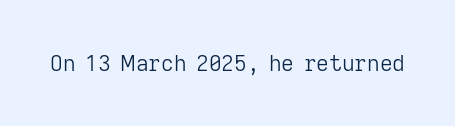
The image shows 22 px text type, upright; set normal letter spacing, not underlined.
